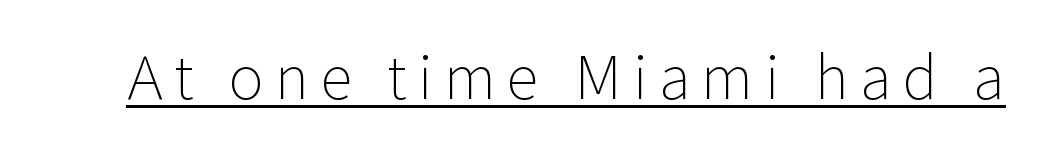
The image shows 59 px light sans-serif type, upright; set underlined; low stroke contrast and a medium x-height.
